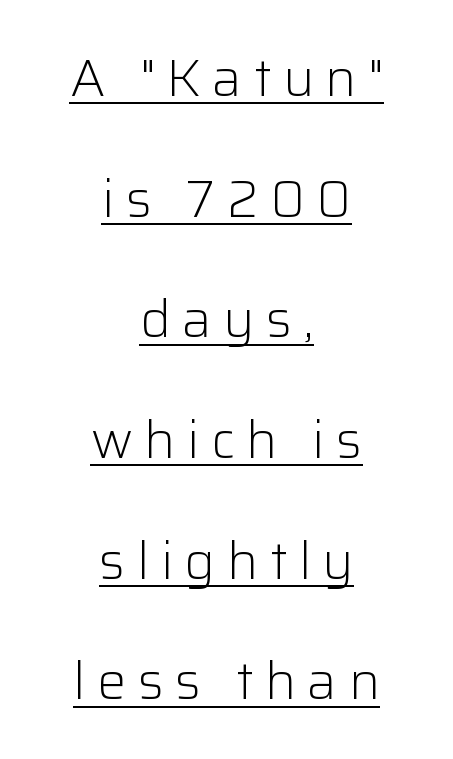
Bold? No — there's no thickening of the strokes. Font category for this specimen: sans-serif. These lines stack symmetrically, like a column narrowing and widening about its center. Do the characters align in a grid? No, the font is proportional. Underlined type.
